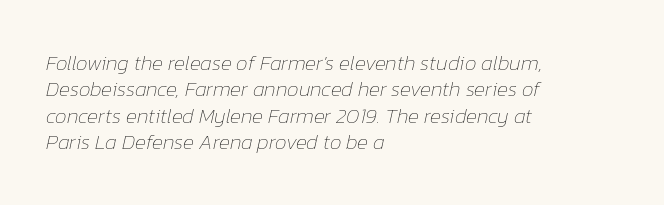
The image shows 21 px text type, italic (leaning right); set left-aligned, normal line spacing (1.26x), normal letter spacing, not underlined.
